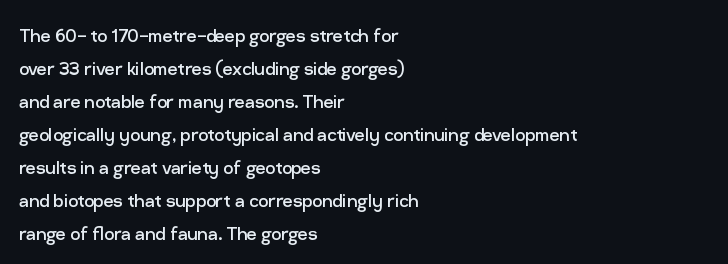
The image shows 22 px text type, upright; set left-aligned, normal line spacing (1.5x), normal letter spacing, not underlined.
